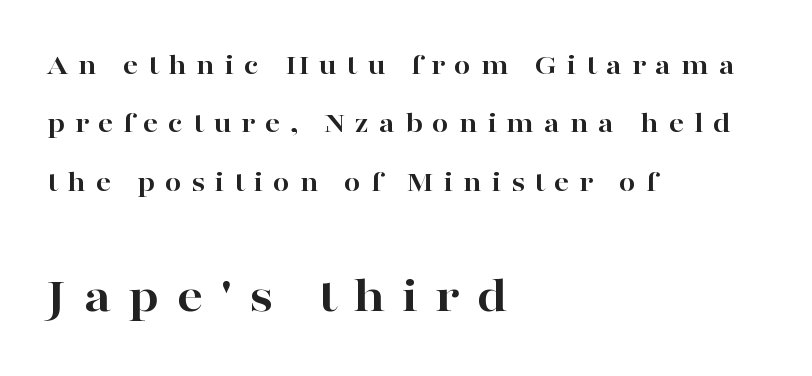
Q: Is the text bold? A: Yes.
Q: Is the text italic (slanted)? A: No, it is upright.
Q: Is the typeface a serif or a sans-serif typeface? A: Serif.
Q: Is the text underlined? A: No.
Q: How is the paragraph aligned? A: Left-aligned.
Q: Is the spacing between letters normal or unusually wide? A: Unusually wide.
Q: Is the spacing between lines tight, normal or loose? A: Loose.
Q: Which block of text is set in a larger size, the first (top) or the second (bottom)? A: The second (bottom) one.
Q: Width (condensed, normal, or wide)? A: Wide.
Q: Stroke contrast? A: High.
Q: x-height? A: Medium.
Q: Monospaced? A: No.
